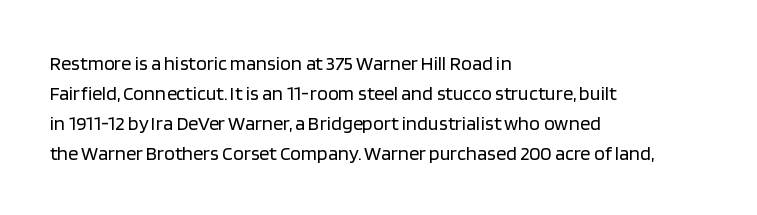
{"italic": "no", "bold": "no", "underline": "no", "align": "left", "line_spacing": "normal", "line_spacing_ratio": 1.5, "letter_spacing": "normal", "letter_spacing_em": 0.0, "glyph_px": 20}
